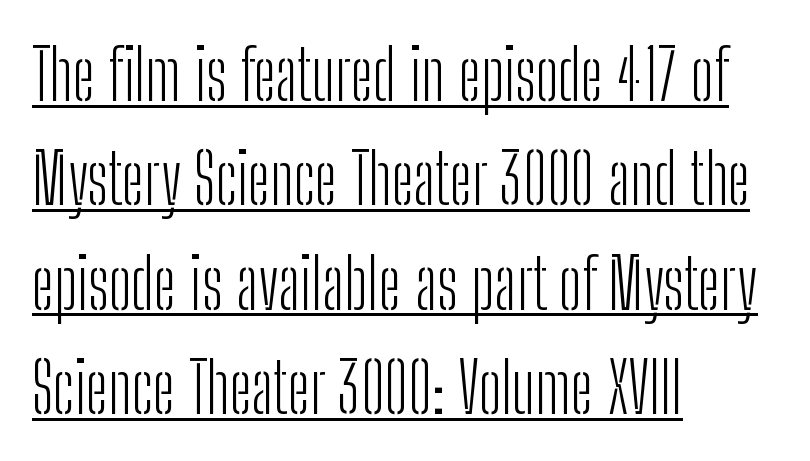
{"serif": "no", "italic": "no", "bold": "no", "weight": "light", "width": "condensed", "stroke_contrast": "low", "x_height": "medium", "monospaced": "no", "underline": "yes", "align": "left", "line_spacing": "normal", "line_spacing_ratio": 1.49, "letter_spacing": "normal", "letter_spacing_em": 0.0, "glyph_px": 70}
